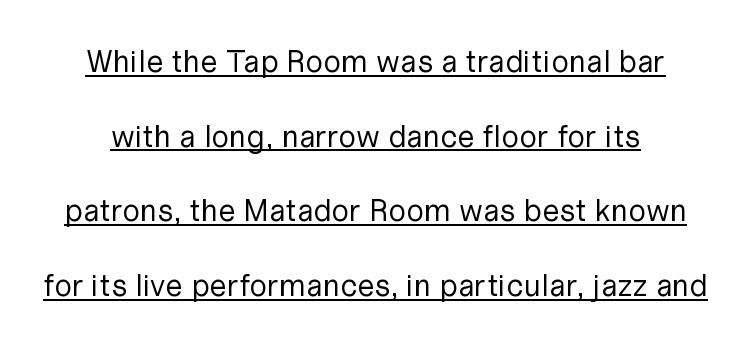
Q: Is the text bold? A: No.
Q: Is the text italic (slanted)? A: No, it is upright.
Q: Is the typeface a serif or a sans-serif typeface? A: Sans-serif.
Q: Is the text underlined? A: Yes.
Q: Is the spacing between letters normal or unusually wide? A: Normal.
Q: Is the spacing between lines tight, normal or loose? A: Loose.
Q: Width (condensed, normal, or wide)? A: Normal.
Q: Stroke contrast? A: Low.
Q: x-height? A: Medium.
Q: Monospaced? A: No.
